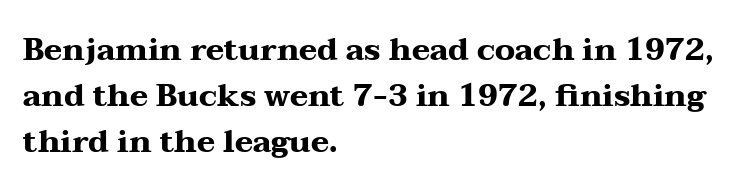
Q: Is the text bold? A: Yes.
Q: Is the text italic (slanted)? A: No, it is upright.
Q: Is the typeface a serif or a sans-serif typeface? A: Serif.
Q: Is the text underlined? A: No.
Q: How is the paragraph aligned? A: Left-aligned.
Q: Is the spacing between letters normal or unusually wide? A: Normal.
Q: Is the spacing between lines tight, normal or loose? A: Normal.
Q: Width (condensed, normal, or wide)? A: Wide.
Q: Stroke contrast? A: Medium.
Q: x-height? A: Medium.
Q: Monospaced? A: No.
